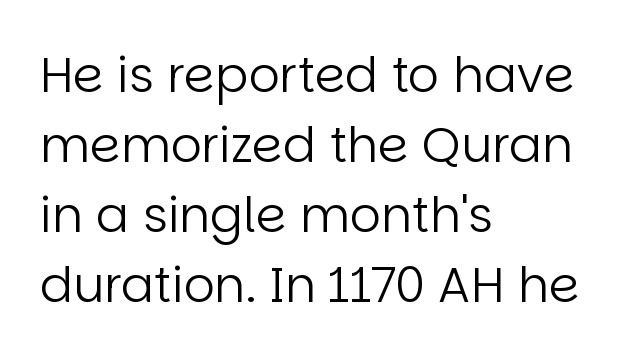
Q: Is the text bold? A: No.
Q: Is the text italic (slanted)? A: No, it is upright.
Q: Is the typeface a serif or a sans-serif typeface? A: Sans-serif.
Q: Is the text underlined? A: No.
Q: How is the paragraph aligned? A: Left-aligned.
Q: Is the spacing between letters normal or unusually wide? A: Normal.
Q: Is the spacing between lines tight, normal or loose? A: Normal.
Q: Width (condensed, normal, or wide)? A: Normal.
Q: Stroke contrast? A: Low.
Q: x-height? A: Large.
Q: Monospaced? A: No.
